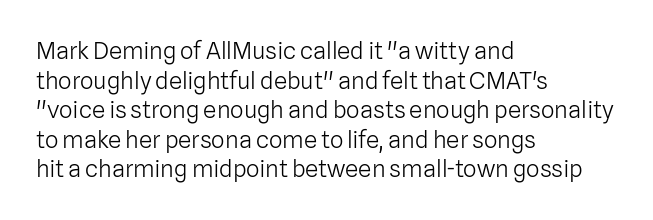
Words appear dense and cohesive because spacing is normal. Stem width sits at or under what a default text font uses. Honestly, there is no underline to notice here at all. The lettering stays uniformly vertical, giving the passage a roman look.
